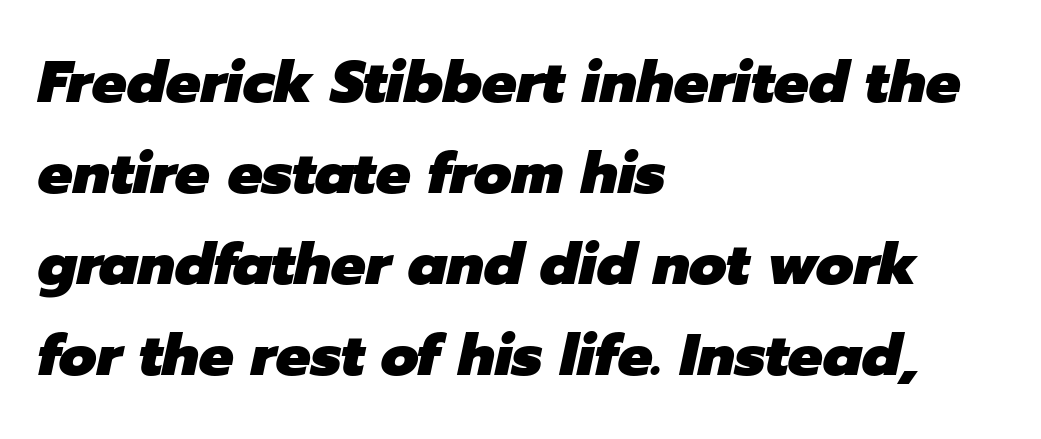
{"italic": "yes", "lean": "right", "slant_degrees": 12, "bold": "yes", "weight": "heavy", "width": "normal", "stroke_contrast": "low", "x_height": "medium", "monospaced": "no", "underline": "no", "align": "left", "line_spacing": "normal", "line_spacing_ratio": 1.57, "letter_spacing": "normal", "letter_spacing_em": 0.0, "glyph_px": 58}
